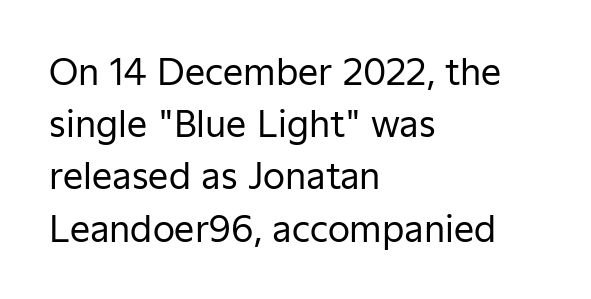
{"serif": "no", "italic": "no", "bold": "no", "weight": "regular", "width": "normal", "stroke_contrast": "low", "x_height": "medium", "monospaced": "no", "underline": "no", "align": "left", "line_spacing": "normal", "line_spacing_ratio": 1.45, "letter_spacing": "normal", "letter_spacing_em": 0.0, "glyph_px": 36}
